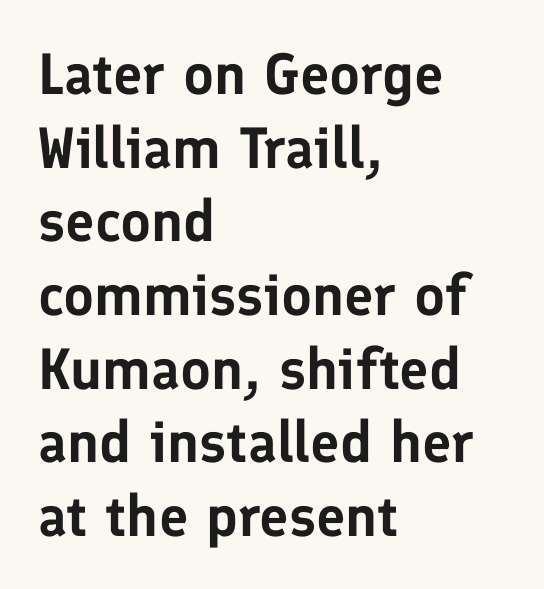
The image shows 58 px sans-serif type, upright; set left-aligned, normal line spacing (1.27x), normal letter spacing, not underlined; low stroke contrast and a medium x-height.
